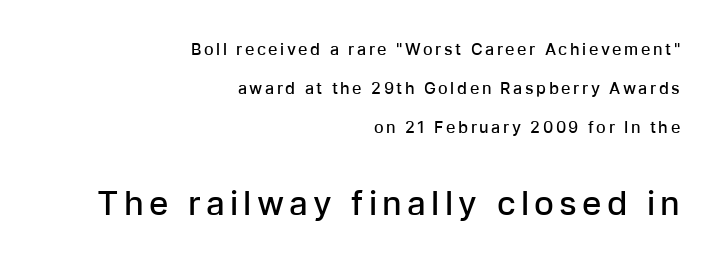
Q: Is the text bold? A: Semi-bold.
Q: Is the text italic (slanted)? A: No, it is upright.
Q: Is the typeface a serif or a sans-serif typeface? A: Sans-serif.
Q: Is the text underlined? A: No.
Q: How is the paragraph aligned? A: Right-aligned.
Q: Is the spacing between lines tight, normal or loose? A: Loose.
Q: Which block of text is set in a larger size, the first (top) or the second (bottom)? A: The second (bottom) one.
Q: Width (condensed, normal, or wide)? A: Normal.
Q: Stroke contrast? A: Low.
Q: x-height? A: Medium.
Q: Monospaced? A: No.
